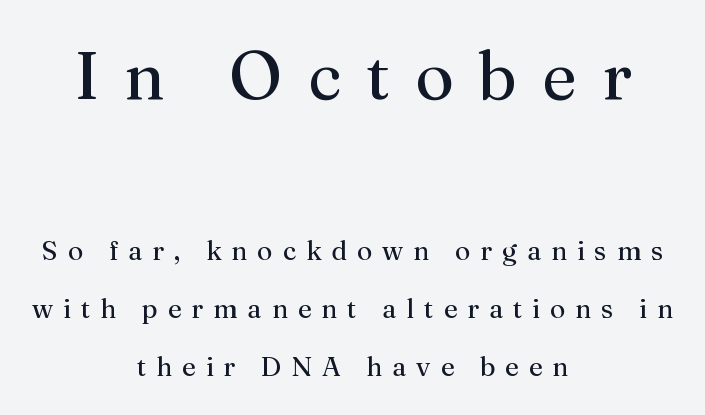
Larger block? The one above; the one below is distinctly smaller. Lines of text with bare space underneath. Words appear elongated and porous because spacing is wide. The typesetting does not lean heavy: it is not bold.
